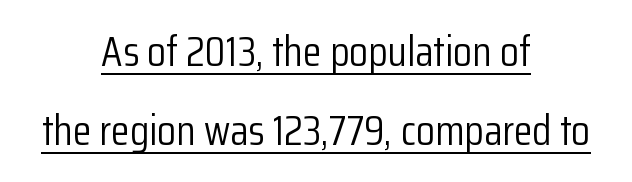
Notice how the stems are strictly vertical — no italics here. Grotesque or geometric, the face here clearly has no serifs. Leftover space on each line is divided equally before and after the words. Character widths vary here, with narrow letters taking less room than wide ones.
